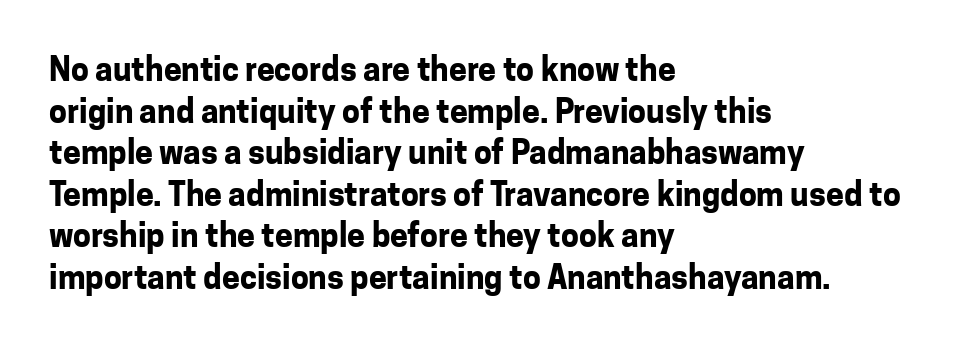
{"serif": "no", "italic": "no", "bold": "yes", "weight": "bold", "width": "normal", "stroke_contrast": "low", "x_height": "medium", "monospaced": "no", "underline": "no", "align": "left", "line_spacing": "normal", "line_spacing_ratio": 1.3, "letter_spacing": "normal", "letter_spacing_em": 0.0, "glyph_px": 32}
